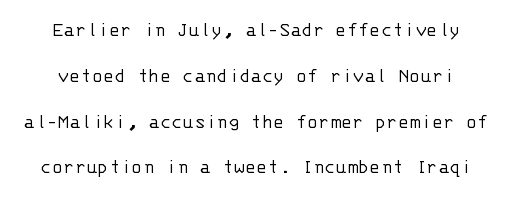
The image shows 21 px text type, upright; set loose line spacing (2.18x), normal letter spacing, not underlined.
